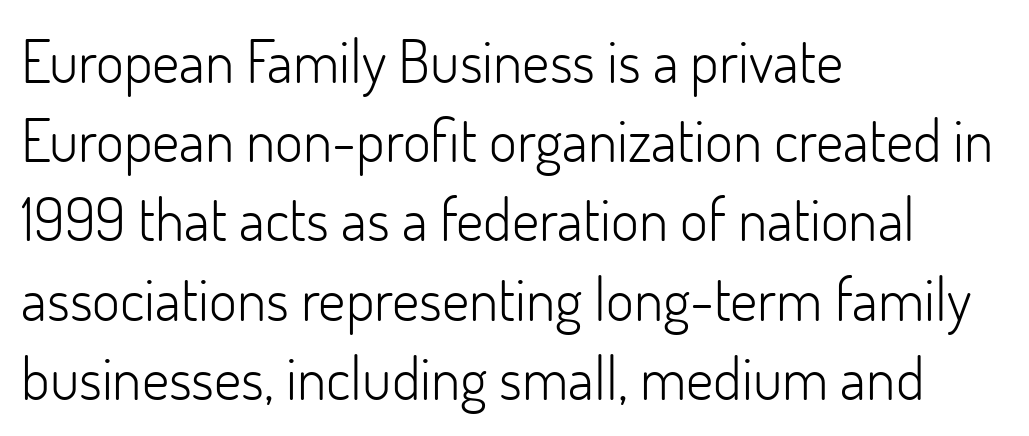
The image shows 60 px light sans-serif type, upright; set left-aligned, normal line spacing (1.32x), normal letter spacing, not underlined; low stroke contrast and a small x-height.
